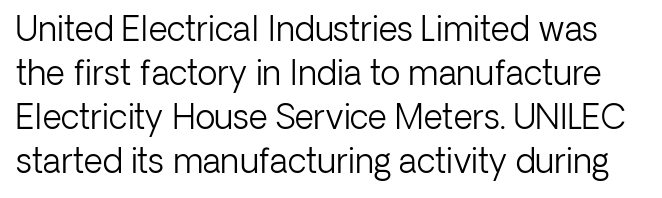
The image shows 33 px light sans-serif type, upright; set normal line spacing (1.33x), normal letter spacing, not underlined; low stroke contrast and a medium x-height.
